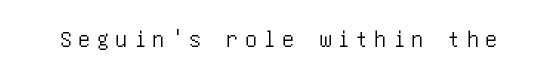
The font's upright variant was chosen for this text. No word sits above an underline. Glyph-to-glyph distance is far greater than everyday printed text.
